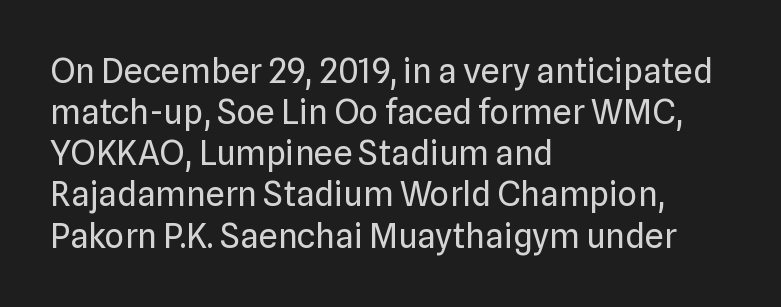
{"serif": "no", "italic": "no", "bold": "no", "weight": "regular", "width": "normal", "stroke_contrast": "low", "x_height": "medium", "monospaced": "no", "underline": "no", "align": "left", "line_spacing_ratio": 1.21, "letter_spacing": "normal", "letter_spacing_em": 0.0, "glyph_px": 34}
